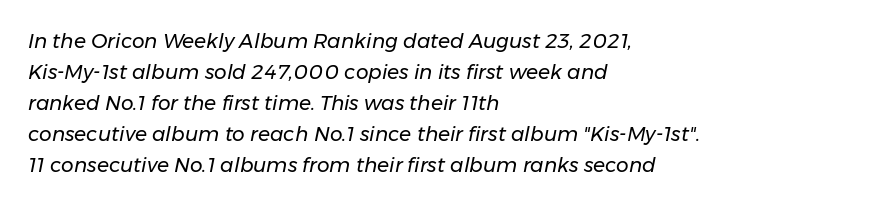
{"italic": "yes", "lean": "right", "slant_degrees": 11, "bold": "no", "underline": "no", "align": "left", "line_spacing": "normal", "line_spacing_ratio": 1.55, "letter_spacing": "normal", "letter_spacing_em": 0.0, "glyph_px": 20}
